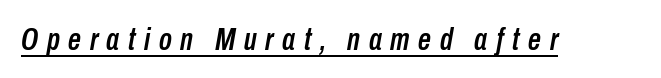
{"italic": "yes", "lean": "right", "slant_degrees": 10, "width": "condensed", "stroke_contrast": "low", "x_height": "medium", "monospaced": "no", "underline": "yes", "letter_spacing": "wide", "letter_spacing_em": 0.27, "glyph_px": 32}
